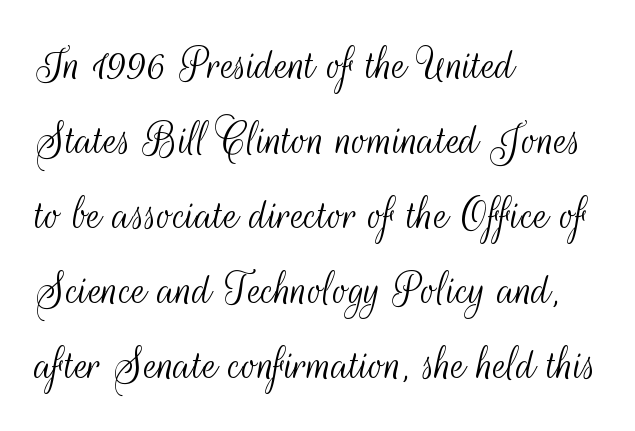
No feet cap the strokes, marking this as sans-serif type. Does extra space separate the letters? No, they use regular spacing. The vertical gap from one line to the next is medium. Just letters on the line, the space beneath them empty.
